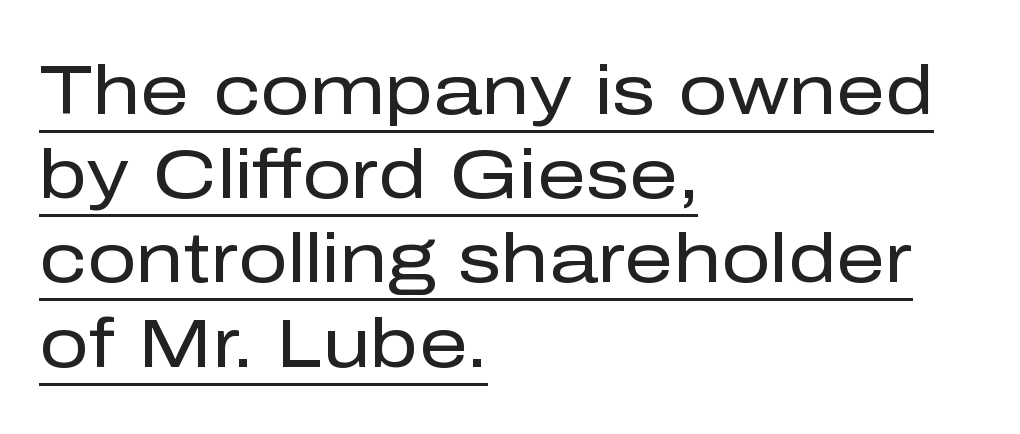
{"serif": "no", "italic": "no", "bold": "no", "weight": "regular", "width": "normal", "stroke_contrast": "low", "x_height": "medium", "monospaced": "no", "underline": "yes", "align": "left", "line_spacing_ratio": 1.22, "letter_spacing": "normal", "letter_spacing_em": 0.0, "glyph_px": 69}
